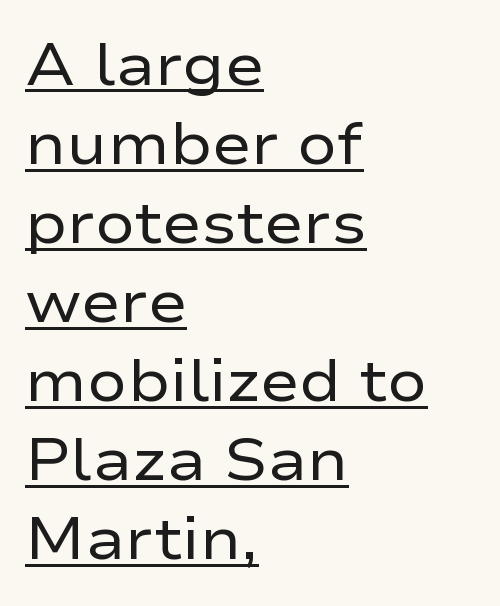
The block of text has a typical density, with ordinary space between rows. If you drew a ruler down the left edge, every line would touch it. Grotesque or geometric, the face here clearly has no serifs. Designer's note — italics off, roman on. Stroke mass is kept to a normal reading level or below. Standard letterfit; no display-style spreading of the glyphs.
